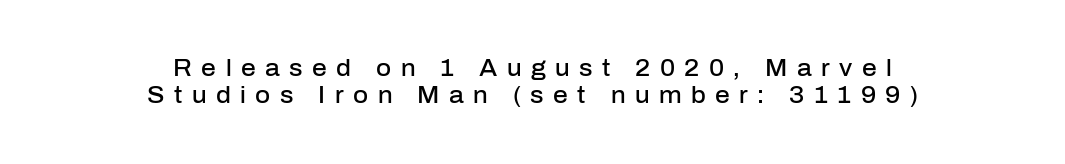
Q: Is the text bold? A: Semi-bold.
Q: Is the text italic (slanted)? A: No, it is upright.
Q: Is the text underlined? A: No.
Q: How is the paragraph aligned? A: Centered.
Q: Is the spacing between letters normal or unusually wide? A: Unusually wide.
